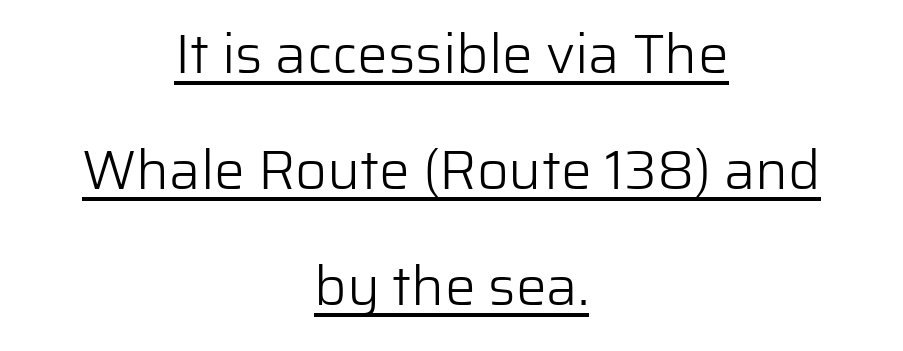
The image shows 55 px light sans-serif type, upright; set centered, loose line spacing (2.11x), normal letter spacing, underlined; low stroke contrast and a medium x-height.
